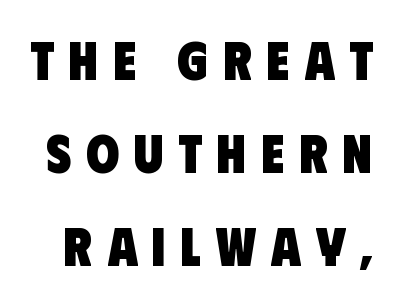
{"serif": "no", "bold": "yes", "weight": "heavy", "width": "condensed", "stroke_contrast": "low", "x_height": "large", "monospaced": "no", "underline": "no", "line_spacing_ratio": 1.72, "letter_spacing": "wide", "letter_spacing_em": 0.27, "glyph_px": 54}
